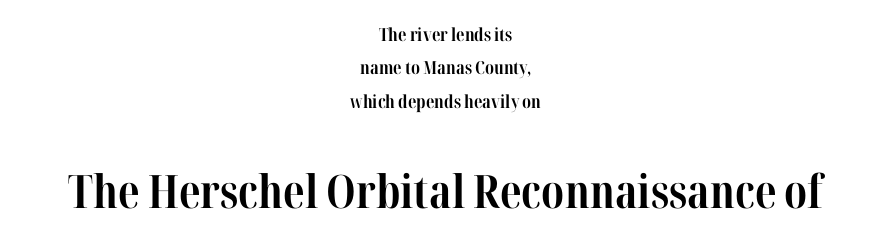
Q: Is the text bold? A: Yes.
Q: Is the text italic (slanted)? A: No, it is upright.
Q: Is the typeface a serif or a sans-serif typeface? A: Serif.
Q: Is the text underlined? A: No.
Q: How is the paragraph aligned? A: Centered.
Q: Is the spacing between letters normal or unusually wide? A: Normal.
Q: Which block of text is set in a larger size, the first (top) or the second (bottom)? A: The second (bottom) one.
Q: Width (condensed, normal, or wide)? A: Condensed.
Q: Stroke contrast? A: High.
Q: x-height? A: Medium.
Q: Monospaced? A: No.
